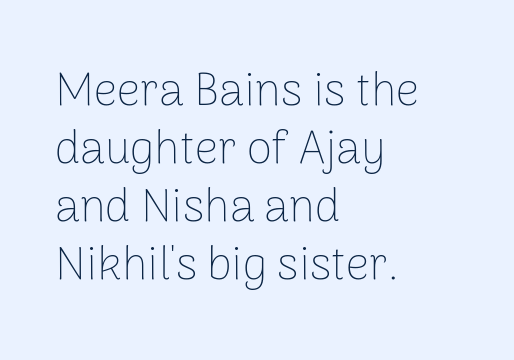
The font family rendered here belongs to the sans-serif group. The letters stand straight up with perfectly vertical stems. The gaps between neighbouring characters are ordinary and unremarkable. Typeset ragged right — the left edge is the straight one.
